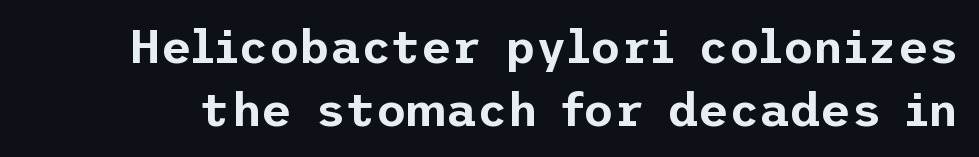
Look at the tracking — it's just the regular setting, nothing added. The letters stand upright; this is a roman face. Glance below the letters and you will spot only blank space. The characters display no serif detailing; their extremities are plain.
